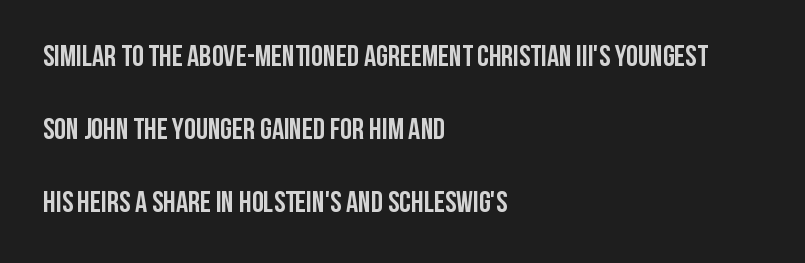
The image shows 30 px semibold, condensed sans-serif type, upright; set left-aligned, loose line spacing (2.43x), normal letter spacing, not underlined; low stroke contrast and a large x-height.
